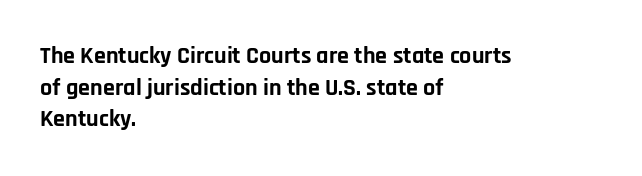
Honestly, the letter spacing is just normal — you wouldn't notice it. One glance says typical: line gaps are just what's usual. These lines stack with their left ends in a neat column. The type sits square on the baseline with zero lean. Descender tails drop into unmarked territory. How heavy is the stroke? Heavy — this is a bold.
